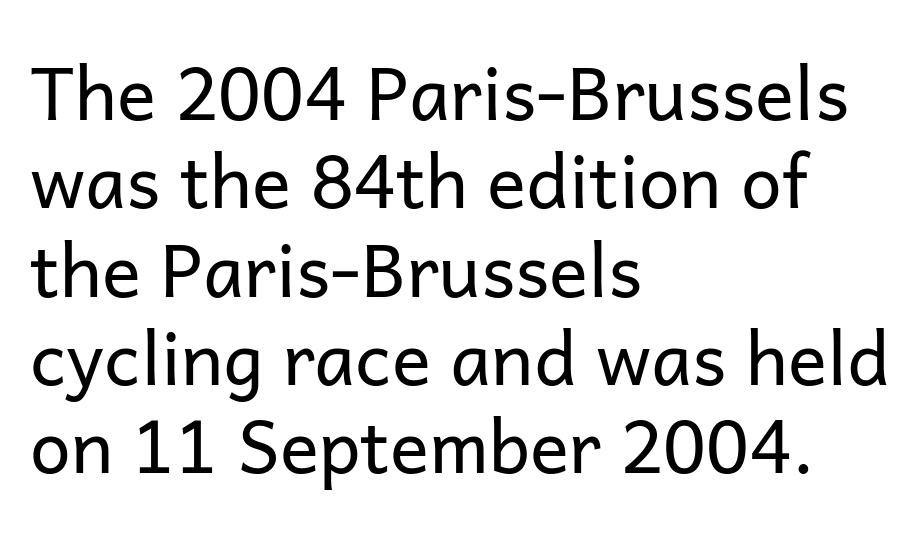
The image shows 73 px regular-weight sans-serif type, upright; set left-aligned, line spacing 1.21x, normal letter spacing, not underlined; low stroke contrast and a medium x-height.
